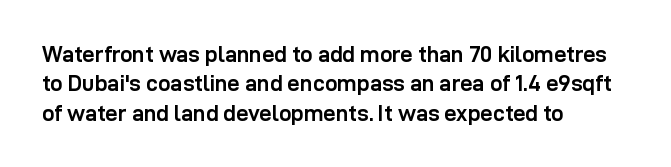
Q: Is the text bold? A: Yes.
Q: Is the text italic (slanted)? A: No, it is upright.
Q: Is the text underlined? A: No.
Q: How is the paragraph aligned? A: Left-aligned.
Q: Is the spacing between letters normal or unusually wide? A: Normal.
Q: Is the spacing between lines tight, normal or loose? A: Normal.
